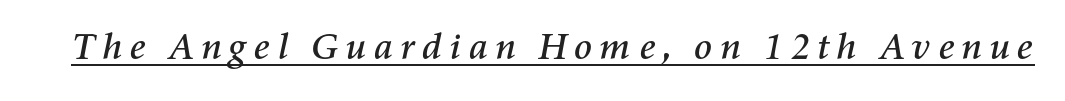
The image shows 38 px text type, italic (leaning right); set underlined; medium stroke contrast and a medium x-height.
